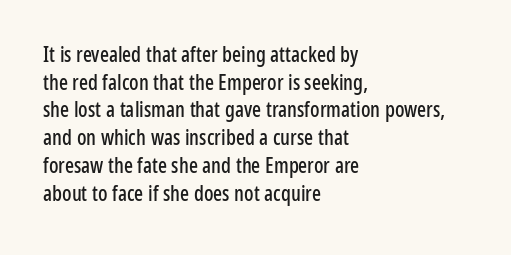
Every character sits straight up, as roman type does. Decoration check: the copy has no underline. A normal amount of white space separates one row of letters from the next. The passage shown has conventional tracking throughout.
